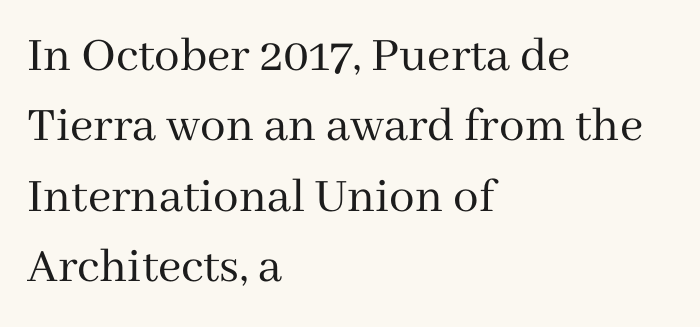
{"serif": "yes", "italic": "no", "bold": "no", "weight": "regular", "width": "normal", "stroke_contrast": "medium", "x_height": "medium", "monospaced": "no", "underline": "no", "align": "left", "line_spacing": "normal", "line_spacing_ratio": 1.38, "letter_spacing": "normal", "letter_spacing_em": 0.0, "glyph_px": 51}
